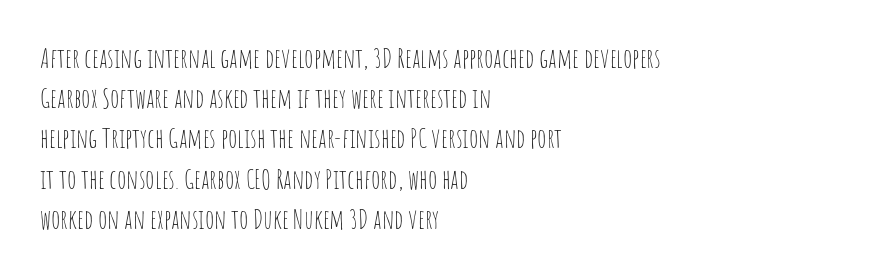
The paragraph shown leans on its left margin. Has an underline been added? It has not. The font's upright variant was chosen for this text. The cut favours lightness, reaching ordinary text weight at its darkest.
